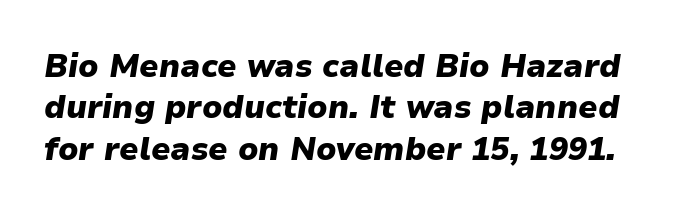
The glyphs have the mass of a bold cut. The rendering applies a slant to the glyphs. What's the leading like? Ordinary, nothing unusual. Default kerning and tracking; the words read as compact shapes.
